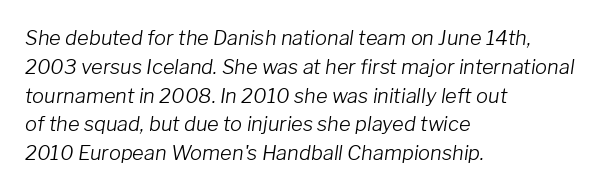
{"italic": "yes", "lean": "right", "slant_degrees": 8, "bold": "no", "underline": "no", "align": "left", "line_spacing": "normal", "line_spacing_ratio": 1.44, "letter_spacing": "normal", "letter_spacing_em": 0.0, "glyph_px": 20}
